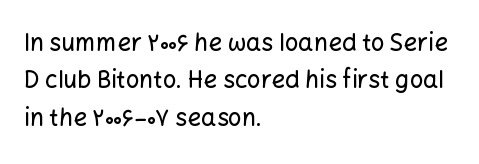
{"italic": "no", "underline": "no", "align": "left", "line_spacing": "normal", "line_spacing_ratio": 1.56, "letter_spacing": "normal", "letter_spacing_em": 0.0, "glyph_px": 24}
